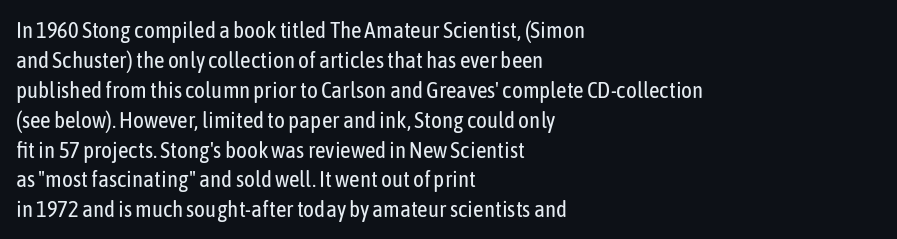
{"italic": "no", "bold": "no", "underline": "no", "align": "left", "line_spacing": "normal", "line_spacing_ratio": 1.3, "letter_spacing": "normal", "letter_spacing_em": 0.0, "glyph_px": 23}
